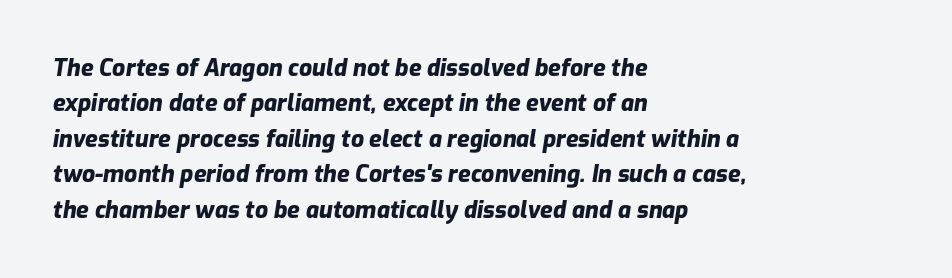
{"italic": "yes", "lean": "right", "slant_degrees": 9, "bold": "yes", "underline": "no", "align": "left", "line_spacing": "normal", "line_spacing_ratio": 1.54, "letter_spacing": "normal", "letter_spacing_em": 0.0, "glyph_px": 23}
